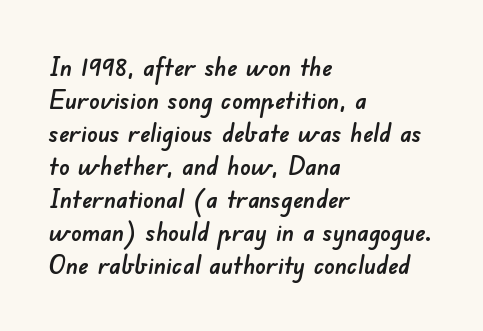
{"underline": "no", "align": "left", "line_spacing": "normal", "line_spacing_ratio": 1.27, "letter_spacing": "normal", "letter_spacing_em": 0.0, "glyph_px": 26}
